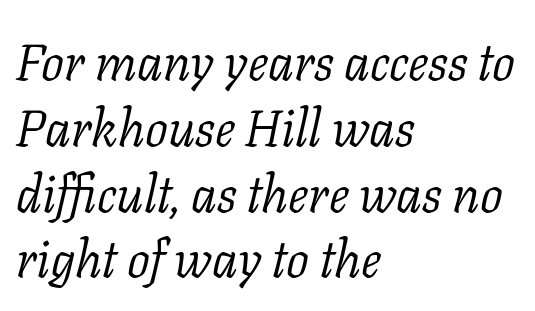
The image shows 51 px light serif type, italic (leaning right); set left-aligned, normal line spacing (1.29x), normal letter spacing, not underlined; low stroke contrast and a medium x-height.
